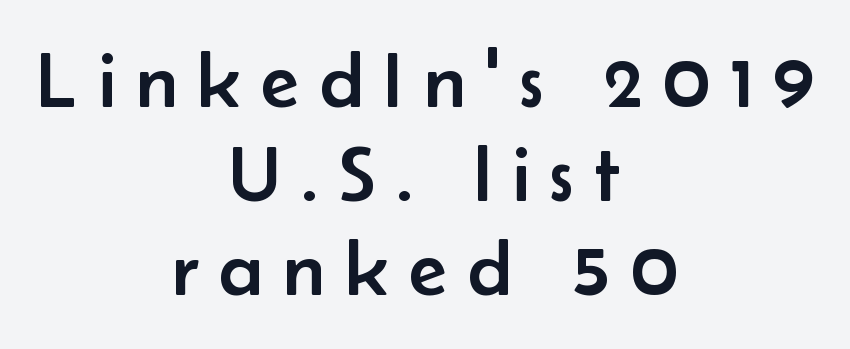
Inter-character spacing is expanded well beyond the font's built-in metrics. The lines in this sample share a center point and differ in where they start and stop. A typesetter would call this proportional, since set widths differ per character. The font family rendered here belongs to the sans-serif group. Designer's note — italics off, roman on.
